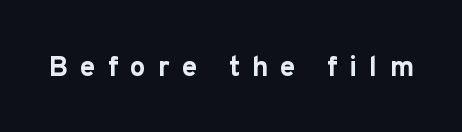
The image shows 28 px bold sans-serif type, upright; set unusually wide letter spacing (+0.43 em), not underlined; low stroke contrast and a medium x-height.
